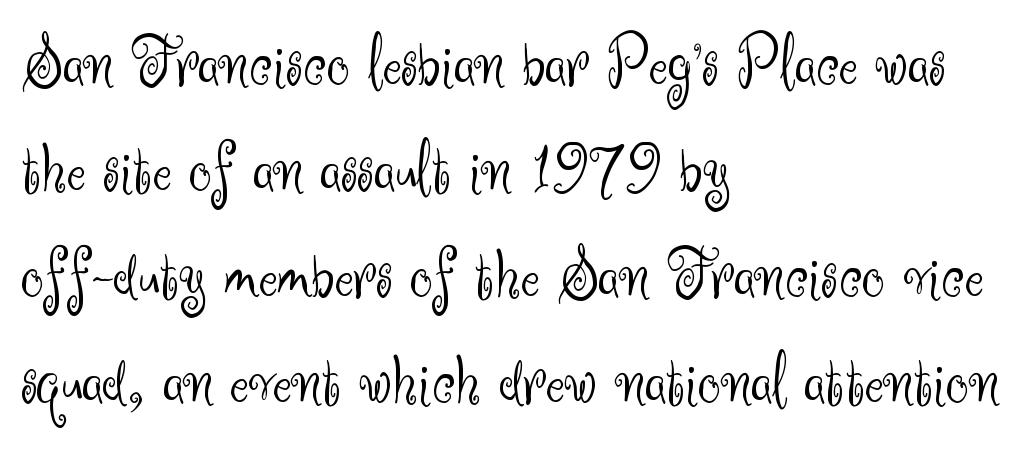
{"serif": "no", "italic": "no", "bold": "no", "weight": "light", "width": "normal", "stroke_contrast": "medium", "x_height": "small", "monospaced": "no", "underline": "no", "align": "left", "line_spacing": "normal", "line_spacing_ratio": 1.47, "letter_spacing": "normal", "letter_spacing_em": 0.0, "glyph_px": 72}
